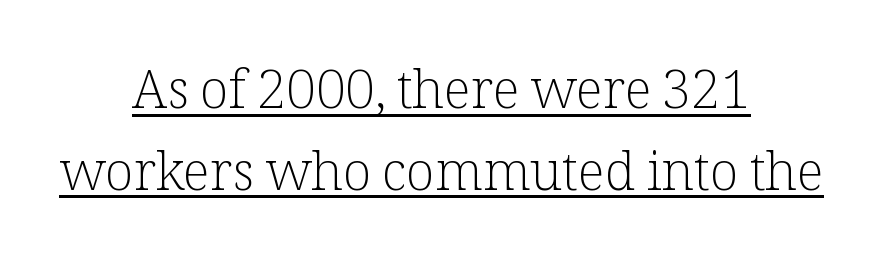
{"serif": "yes", "italic": "no", "bold": "no", "weight": "light", "width": "normal", "stroke_contrast": "low", "x_height": "medium", "monospaced": "no", "underline": "yes", "align": "center", "line_spacing": "normal", "line_spacing_ratio": 1.54, "letter_spacing": "normal", "letter_spacing_em": 0.0, "glyph_px": 53}
